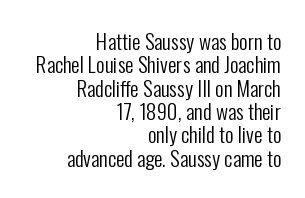
Q: Is the text bold? A: No.
Q: Is the text italic (slanted)? A: No, it is upright.
Q: Is the text underlined? A: No.
Q: How is the paragraph aligned? A: Right-aligned.
Q: Is the spacing between letters normal or unusually wide? A: Normal.
Q: Is the spacing between lines tight, normal or loose? A: Tight.
